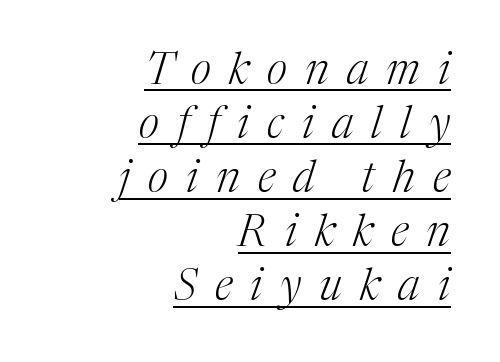
Each line ends at the same right margin while the left side varies. Think of a printed novel: that variable character pitch is what you see here. Stems and bowls with no extra thickness — not bold. To sum up the face: it has serifs.
